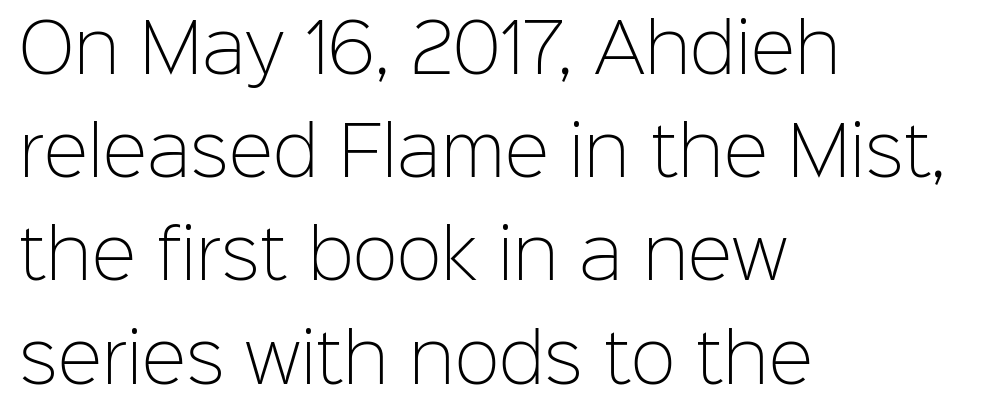
The image shows 67 px light sans-serif type, upright; set left-aligned, normal line spacing (1.54x), normal letter spacing, not underlined; low stroke contrast and a medium x-height.
